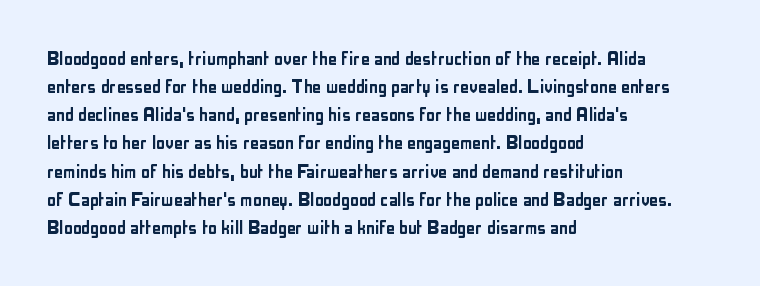
Style check: upright. Decoration check: the copy has no underline. The gaps between neighbouring characters are ordinary and unremarkable. This sample is left-justified, so line endings fall wherever the words run out. The rows are spaced the way most documents space them.
